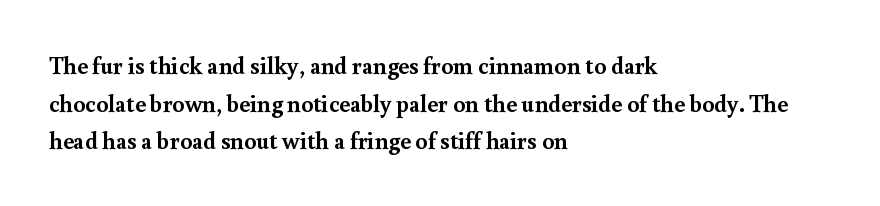
The image shows 24 px bold type, upright; set left-aligned, normal line spacing (1.57x), normal letter spacing, not underlined.
